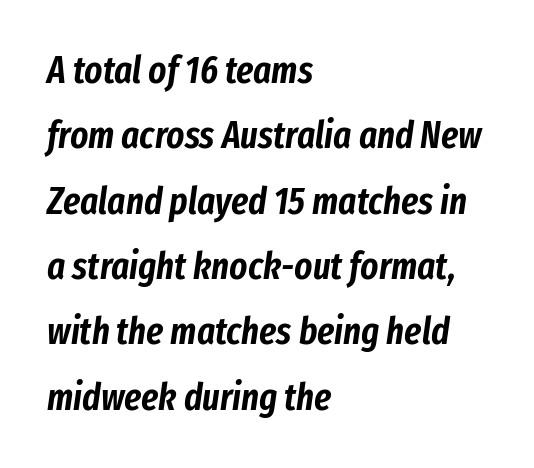
Observe the lean: these are italic letterforms. Varying glyph widths throughout — classic text-font behaviour. Layout note: lines flush left. You could call the tracking neutral — neither tight nor loose. This rendering features lettering with no underline.
